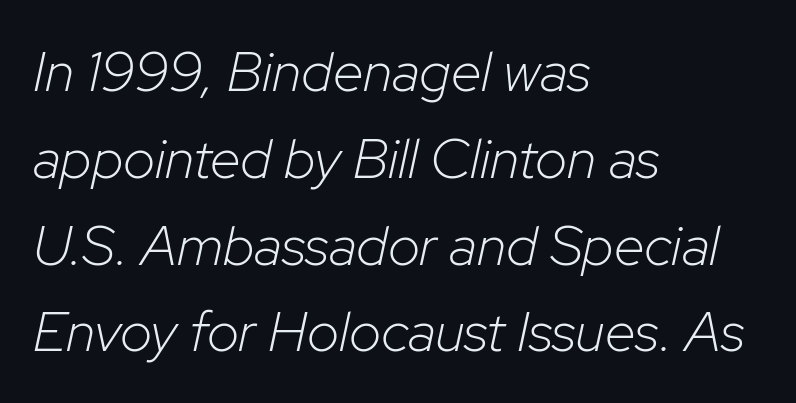
Caption: multi-line text, flush left, ragged right. Counters stay open thanks to moderate or lighter strokes. Slanted lettering throughout. This sample has the flowing, uneven cadence of proportional lettering.
